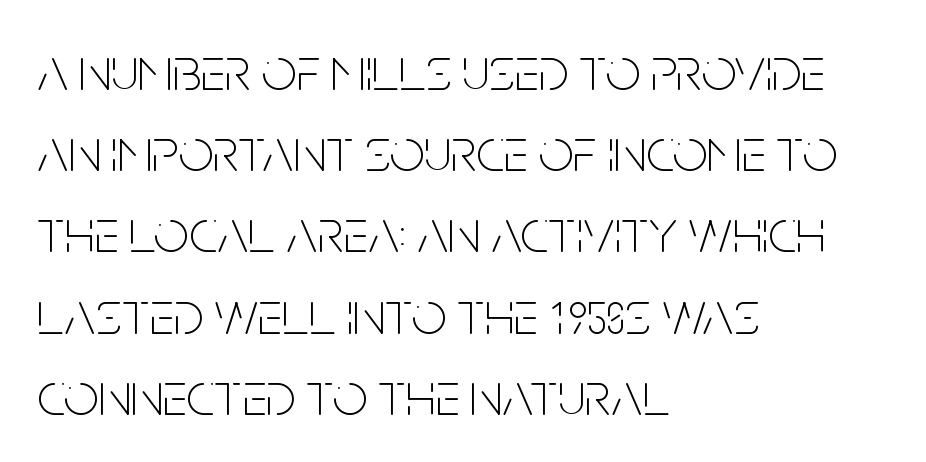
{"serif": "no", "italic": "no", "bold": "no", "weight": "thin", "width": "condensed", "stroke_contrast": "low", "x_height": "large", "monospaced": "no", "underline": "no", "align": "left", "line_spacing": "normal", "line_spacing_ratio": 1.31, "letter_spacing": "normal", "letter_spacing_em": 0.0, "glyph_px": 62}
